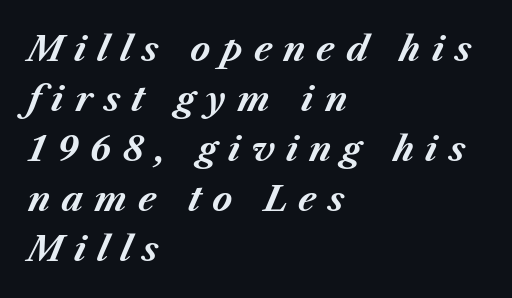
{"italic": "yes", "lean": "right", "slant_degrees": 23, "bold": "yes", "weight": "bold", "width": "normal", "stroke_contrast": "medium", "x_height": "medium", "monospaced": "no", "underline": "no", "align": "left", "line_spacing": "normal", "line_spacing_ratio": 1.47, "letter_spacing": "wide", "letter_spacing_em": 0.32, "glyph_px": 34}
